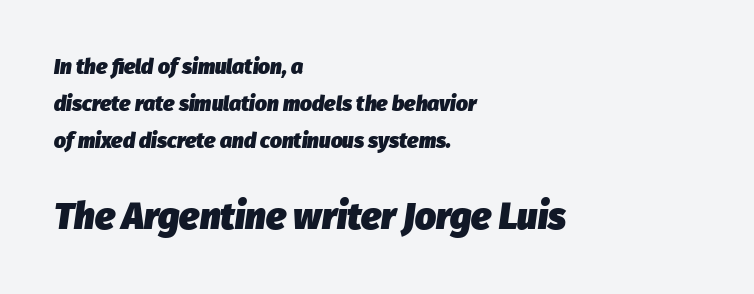
The image shows 37 px heavy type, italic (leaning right); set left-aligned, line spacing 1.76x, normal letter spacing, not underlined; the second (bottom) block is 1.76x larger; low stroke contrast and a medium x-height.
